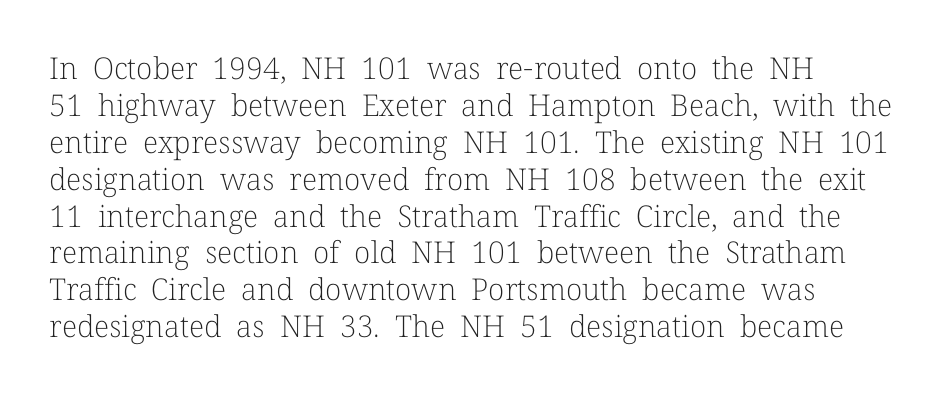
The image shows 30 px light serif type, upright; set line spacing 1.23x, normal letter spacing, not underlined; low stroke contrast and a medium x-height.
